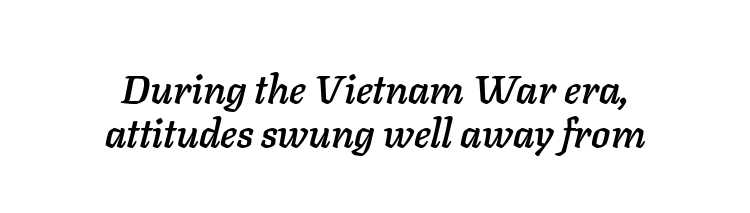
{"italic": "yes", "lean": "right", "slant_degrees": 11, "width": "normal", "stroke_contrast": "low", "x_height": "medium", "monospaced": "no", "underline": "no", "align": "center", "line_spacing": "tight", "line_spacing_ratio": 1.1, "letter_spacing": "normal", "letter_spacing_em": 0.0, "glyph_px": 40}
